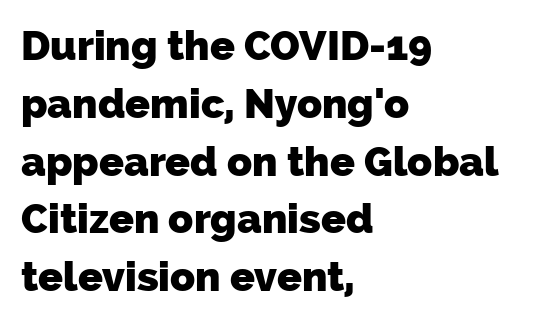
{"serif": "no", "bold": "yes", "weight": "heavy", "width": "normal", "stroke_contrast": "low", "x_height": "medium", "monospaced": "no", "underline": "no", "align": "left", "line_spacing": "normal", "line_spacing_ratio": 1.41, "letter_spacing": "normal", "letter_spacing_em": 0.0, "glyph_px": 41}
